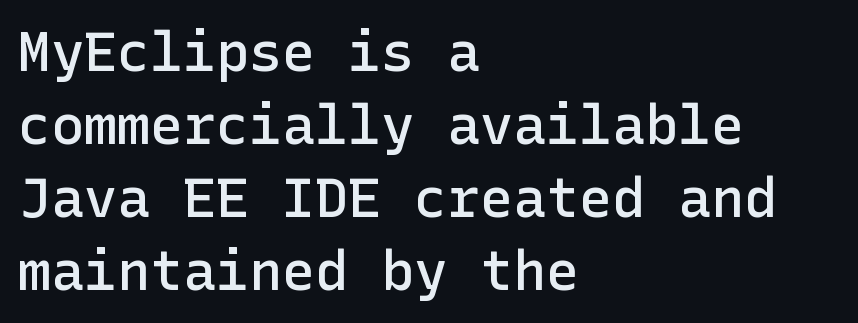
The space directly below the letters is spotless. How heavy is the stroke? Medium-heavy — a semibold, shy of bold. Posture: vertical. The rag falls on the right side of this text block. Successive baselines arrive at the customary interval.
